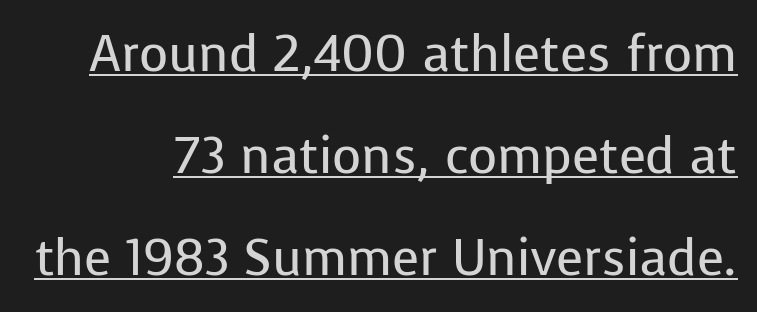
The image shows 50 px regular-weight sans-serif type, upright; set loose line spacing (2.04x), normal letter spacing, underlined; low stroke contrast and a medium x-height.
